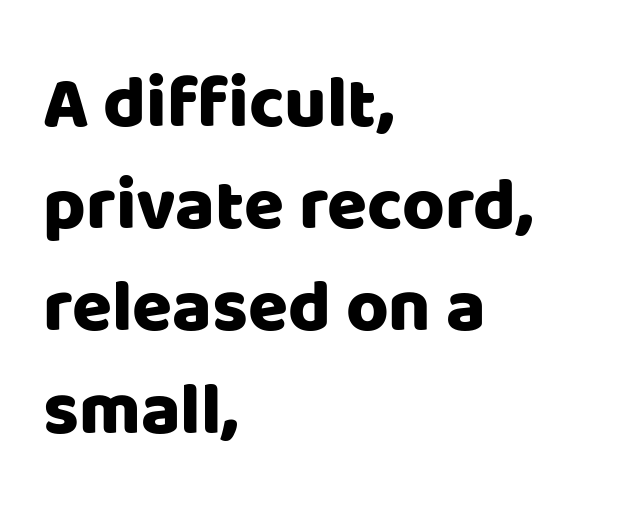
Q: Is the text italic (slanted)? A: No, it is upright.
Q: Is the typeface a serif or a sans-serif typeface? A: Sans-serif.
Q: Is the text underlined? A: No.
Q: How is the paragraph aligned? A: Left-aligned.
Q: Is the spacing between letters normal or unusually wide? A: Normal.
Q: Is the spacing between lines tight, normal or loose? A: Normal.
Q: Width (condensed, normal, or wide)? A: Normal.
Q: Stroke contrast? A: Low.
Q: x-height? A: Large.
Q: Monospaced? A: No.
